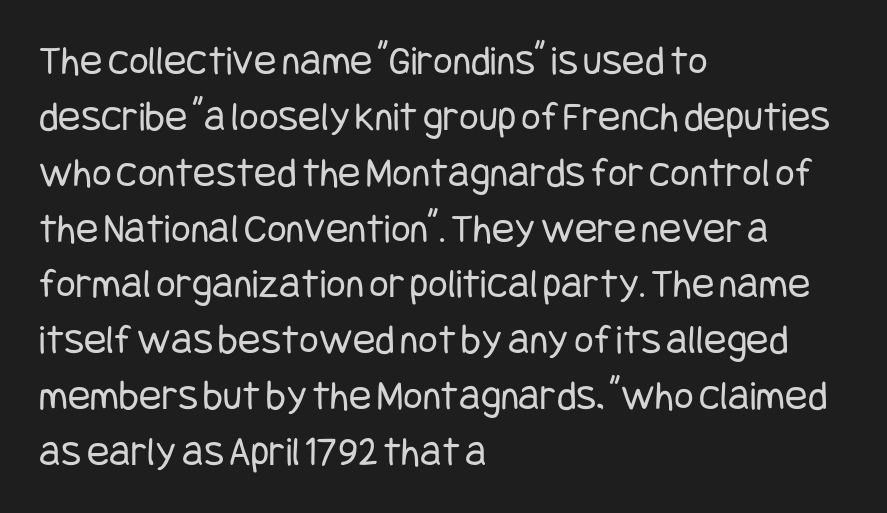
Each letter's strokes conclude bluntly, with no projecting serifs. Designer's note — italics off, roman on. The specimen omits any rule beneath the text block's lines. The letterforms sit at book weight or below. The gaps between neighbouring characters are ordinary and unremarkable.
